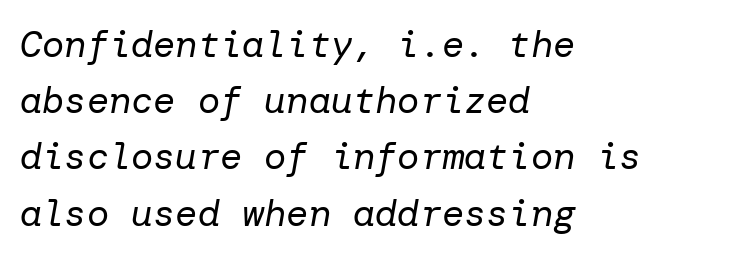
The image shows 37 px regular-weight type, italic (leaning right); set left-aligned, normal line spacing (1.52x), normal letter spacing, not underlined; low stroke contrast and a medium x-height.
